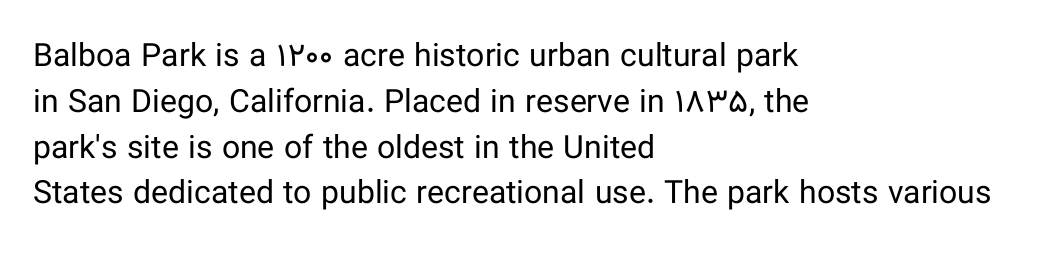
Nothing sits at the stroke ends, so this counts as sans-serif. These lines were composed using upright roman letters. This sample keeps an unexceptional amount of space between lines. The horizontal fit of the characters is conventional and even. Is this a fixed-width face? No — the glyphs have proportional, varying widths.
